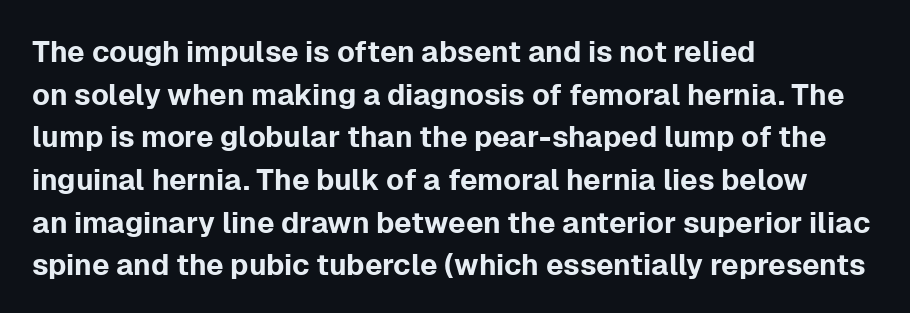
The image shows 29 px sans-serif type, upright; set left-aligned, normal line spacing (1.47x), normal letter spacing, not underlined; low stroke contrast and a medium x-height.
